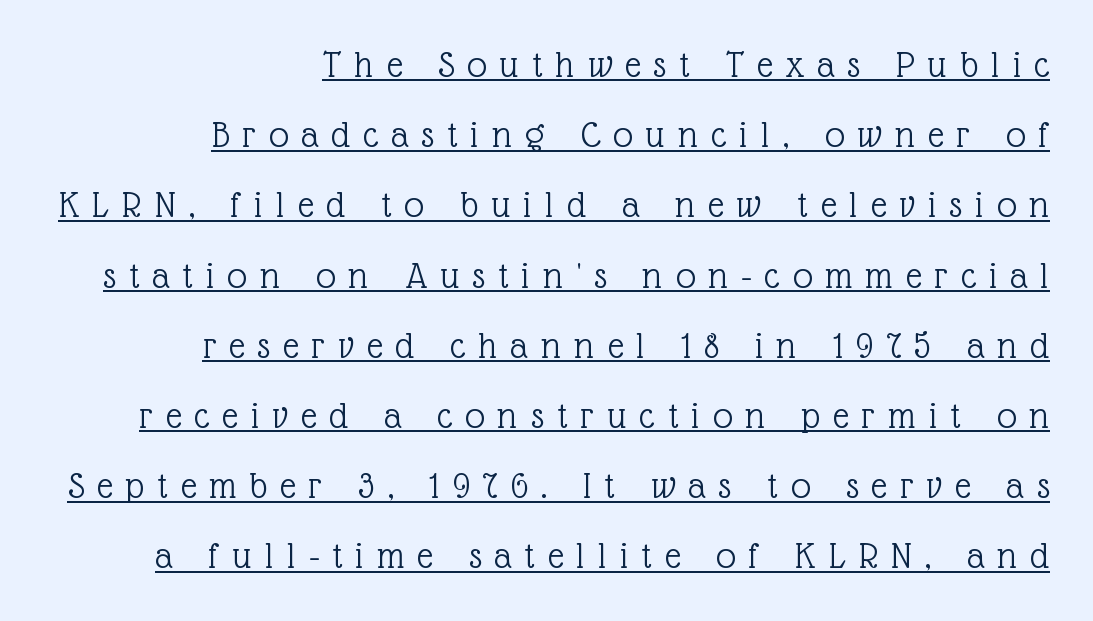
The weight would be labelled regular, book, light, or lighter still. What decoration does the sample have? An underline. In terms of posture, this sample is upright. Display-style spreading of the glyphs; the letterfit is very open. Horizontal alignment here is rightward, an uncommon choice for prose. Unlike a clean sans, this face finishes its strokes with serifs.
